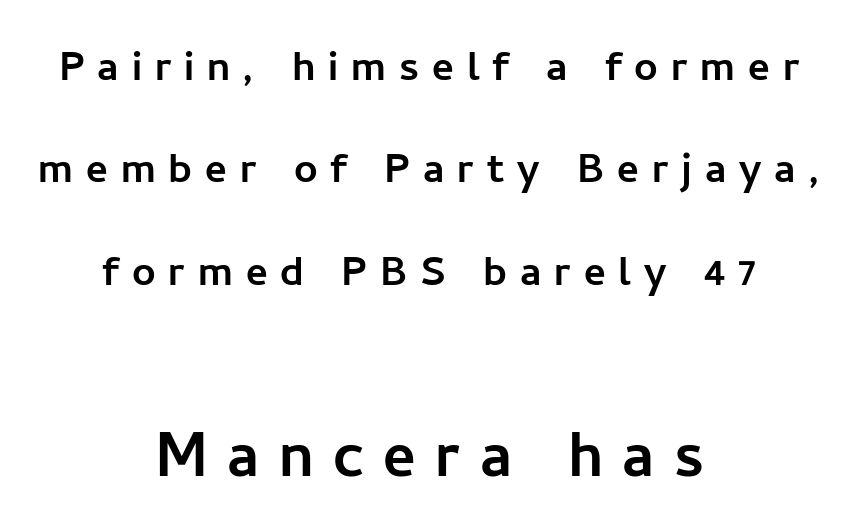
Q: Is the text italic (slanted)? A: No, it is upright.
Q: Is the typeface a serif or a sans-serif typeface? A: Sans-serif.
Q: Is the text underlined? A: No.
Q: How is the paragraph aligned? A: Centered.
Q: Is the spacing between letters normal or unusually wide? A: Unusually wide.
Q: Is the spacing between lines tight, normal or loose? A: Loose.
Q: Which block of text is set in a larger size, the first (top) or the second (bottom)? A: The second (bottom) one.
Q: Width (condensed, normal, or wide)? A: Normal.
Q: Stroke contrast? A: Low.
Q: x-height? A: Medium.
Q: Monospaced? A: No.
